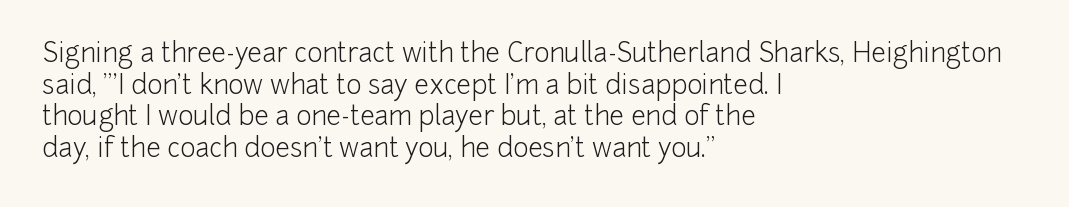
{"italic": "no", "bold": "no", "underline": "no", "align": "left", "line_spacing_ratio": 1.22, "letter_spacing": "normal", "letter_spacing_em": 0.0, "glyph_px": 26}
